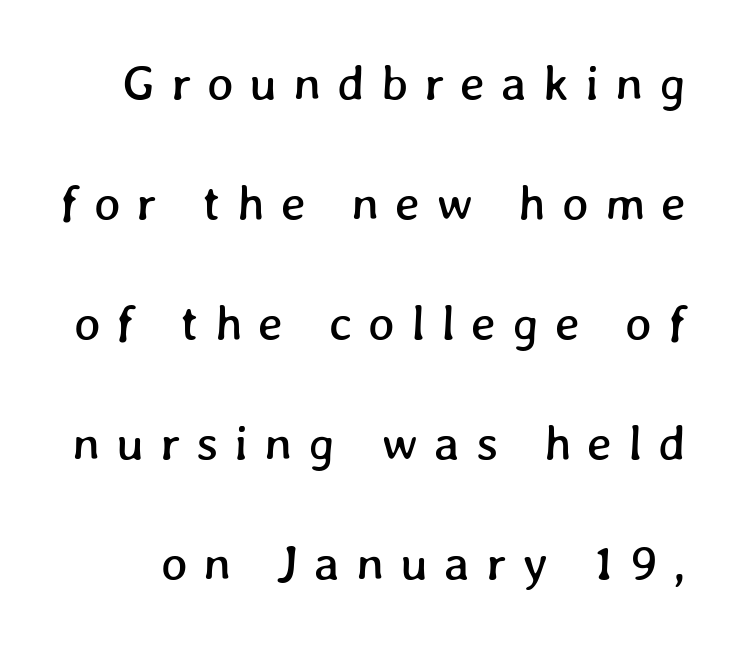
Q: Is the text underlined? A: No.
Q: Is the spacing between letters normal or unusually wide? A: Unusually wide.
Q: Is the spacing between lines tight, normal or loose? A: Loose.
Q: Width (condensed, normal, or wide)? A: Normal.
Q: Stroke contrast? A: Low.
Q: x-height? A: Medium.
Q: Monospaced? A: No.
